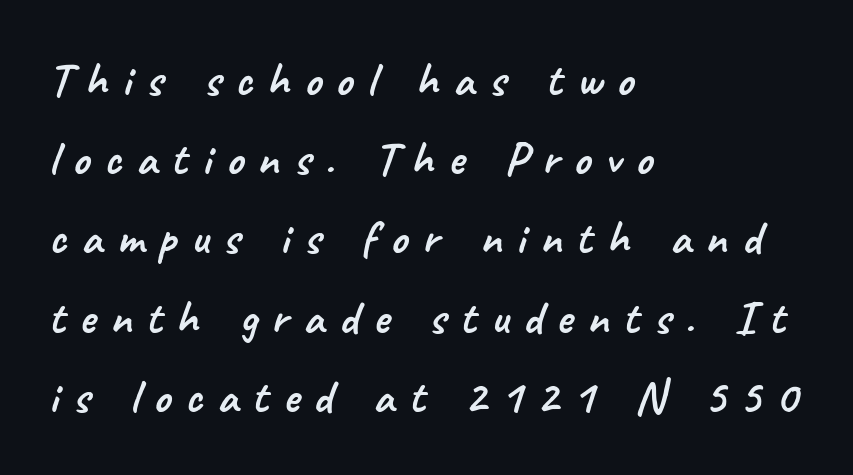
Proportional: the letters do not fall into vertical columns. Left-aligned paragraph, ragged on the right. Has an underline been added? It has not. Look at the tracking — it's clearly loosened, letters drifting apart. Is this a sans? Yes — the strokes have no serifs.
